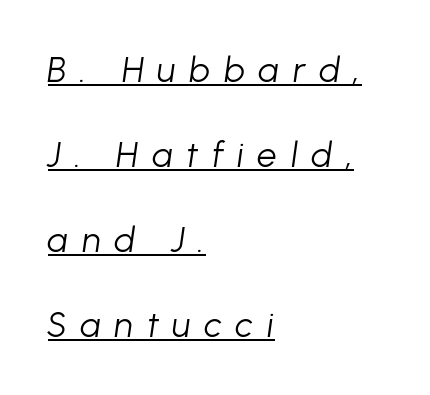
The image shows 35 px light type, italic (leaning right); set left-aligned, loose line spacing (2.43x), unusually wide letter spacing (+0.39 em), underlined; low stroke contrast and a medium x-height.
